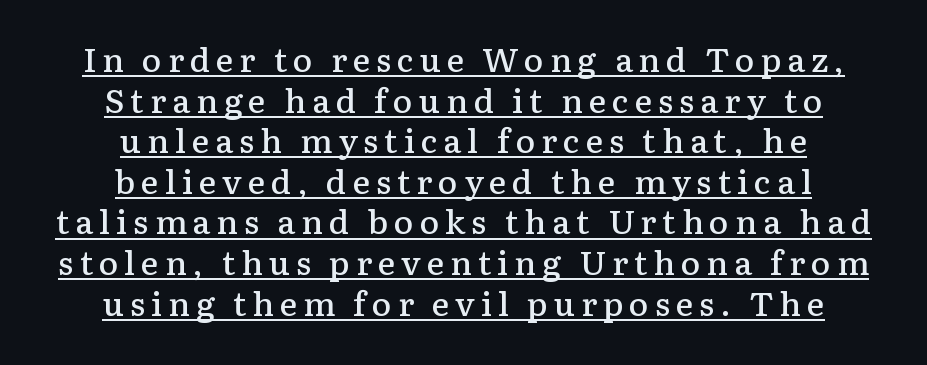
The image shows 33 px semibold serif type, upright; set centered, line spacing 1.23x, underlined; low stroke contrast and a medium x-height.
